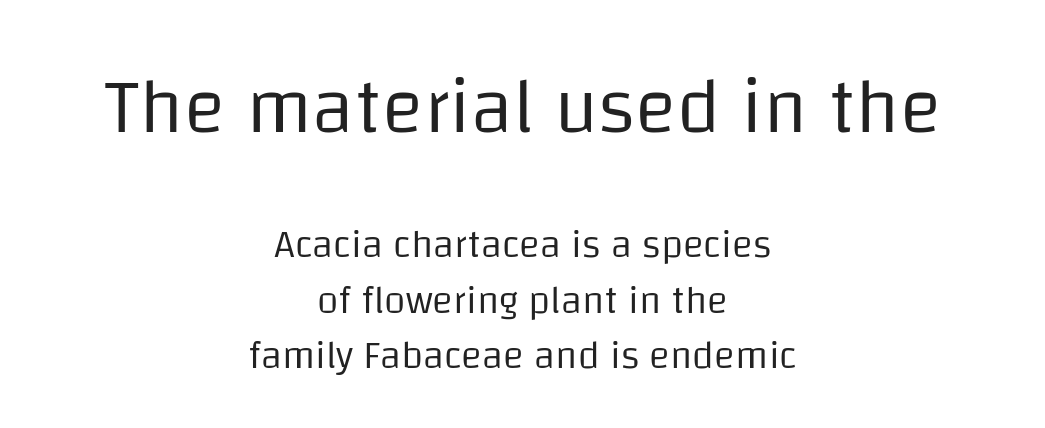
Each row of text sits above clean, open space. This sample is center-justified, so both line endings float freely. The initial chunk of copy outweighs the following chunk in type size. Each letter keeps its own natural width here, so spacing adapts to shape. Baseline-to-baseline distance is the conventional proportion of letter height. Italic: no, the glyphs are upright roman.
